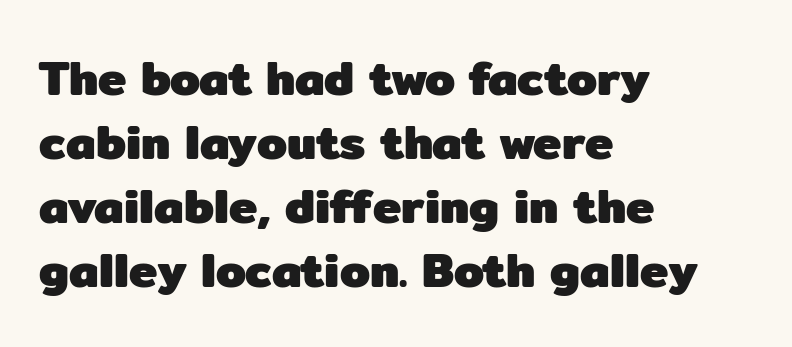
Q: Is the text bold? A: Yes.
Q: Is the text italic (slanted)? A: No, it is upright.
Q: Is the typeface a serif or a sans-serif typeface? A: Sans-serif.
Q: Is the text underlined? A: No.
Q: How is the paragraph aligned? A: Left-aligned.
Q: Is the spacing between letters normal or unusually wide? A: Normal.
Q: Is the spacing between lines tight, normal or loose? A: Normal.
Q: Width (condensed, normal, or wide)? A: Normal.
Q: Stroke contrast? A: Low.
Q: x-height? A: Medium.
Q: Monospaced? A: No.
